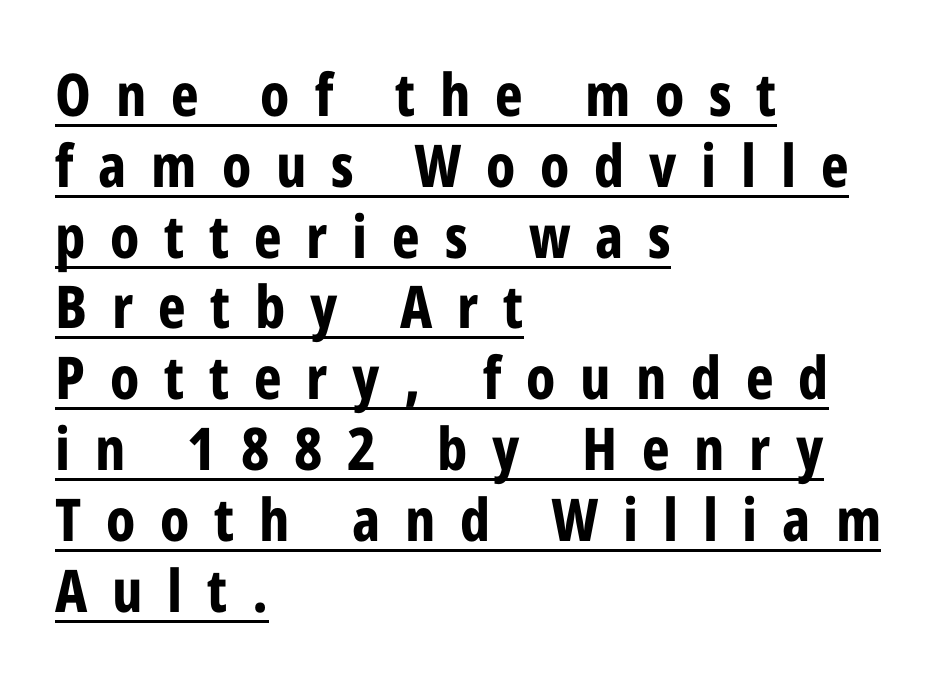
{"serif": "no", "italic": "no", "bold": "yes", "weight": "bold", "width": "condensed", "stroke_contrast": "low", "x_height": "large", "monospaced": "no", "underline": "yes", "align": "left", "line_spacing_ratio": 1.2, "letter_spacing": "wide", "letter_spacing_em": 0.42, "glyph_px": 59}
